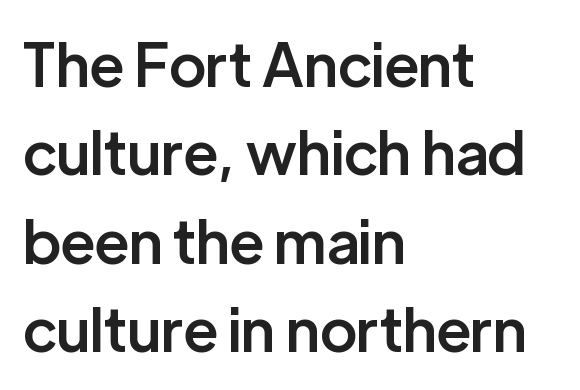
Q: Is the text bold? A: Semi-bold.
Q: Is the text italic (slanted)? A: No, it is upright.
Q: Is the typeface a serif or a sans-serif typeface? A: Sans-serif.
Q: Is the text underlined? A: No.
Q: How is the paragraph aligned? A: Left-aligned.
Q: Is the spacing between letters normal or unusually wide? A: Normal.
Q: Is the spacing between lines tight, normal or loose? A: Normal.
Q: Width (condensed, normal, or wide)? A: Normal.
Q: Stroke contrast? A: Low.
Q: x-height? A: Medium.
Q: Monospaced? A: No.
